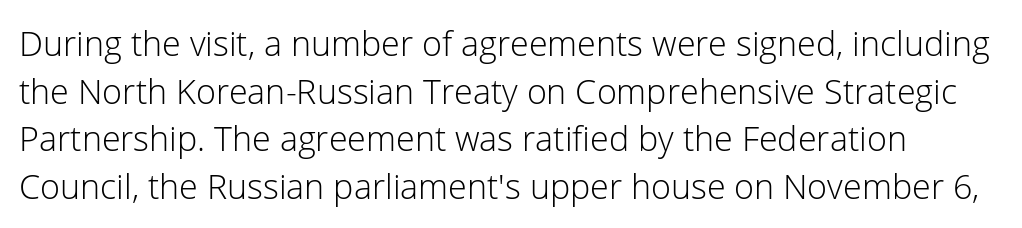
The baseline area is clear. Check where the strokes stop: nothing finishes them off — pure sans. Here the designer chose a conventional face with non-uniform glyph widths. How would I describe the line gaps? Plain and ordinary. Posture: vertical.
